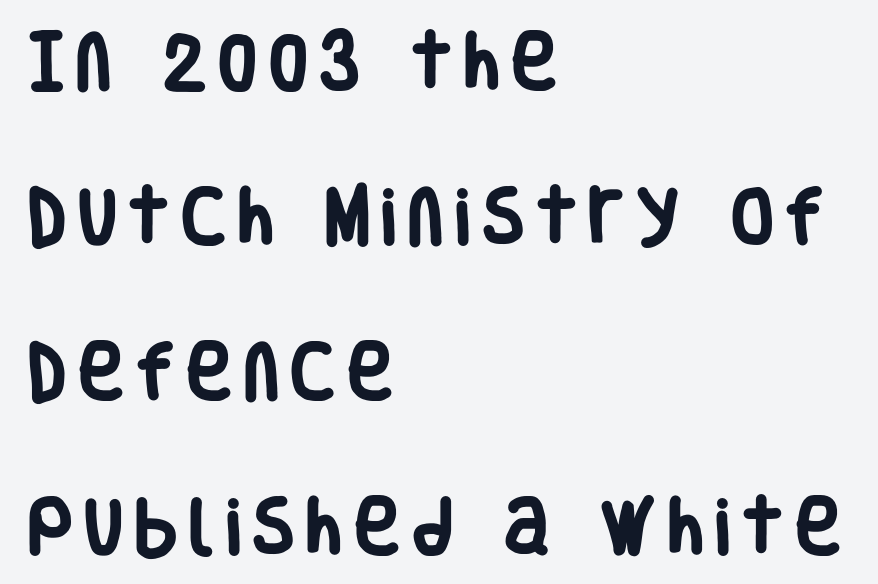
Do the characters align in a grid? No, the font is proportional. The sample has been set heavy, in full bold. Upright lettering throughout. The ragged edge is on the right, which tells us the setting is flush left.
